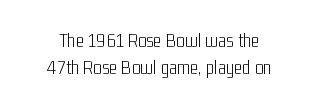
Q: Is the text bold? A: No.
Q: Is the text italic (slanted)? A: No, it is upright.
Q: Is the text underlined? A: No.
Q: Is the spacing between letters normal or unusually wide? A: Normal.
Q: Is the spacing between lines tight, normal or loose? A: Normal.
